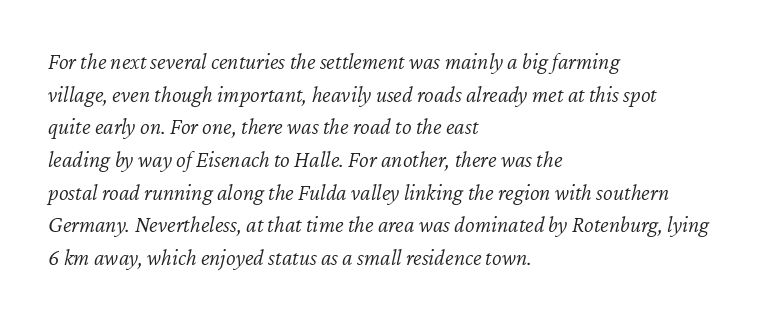
The passage shown is not underscored anywhere. The rag falls on the right side of this text block. Evenly set lines give the paragraph a standard silhouette. The tracking reads as untouched default to a designer's eye. The typesetting does not lean heavy: it is not bold. There's an unmistakable incline to the writing here.
